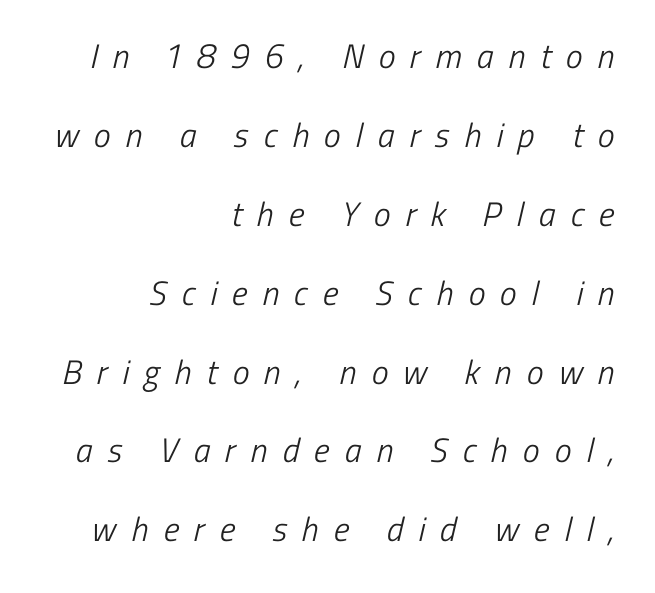
Q: Is the text bold? A: No.
Q: Is the typeface a serif or a sans-serif typeface? A: Sans-serif.
Q: Is the text underlined? A: No.
Q: How is the paragraph aligned? A: Right-aligned.
Q: Is the spacing between letters normal or unusually wide? A: Unusually wide.
Q: Is the spacing between lines tight, normal or loose? A: Loose.
Q: Width (condensed, normal, or wide)? A: Condensed.
Q: Stroke contrast? A: Low.
Q: x-height? A: Medium.
Q: Monospaced? A: No.
